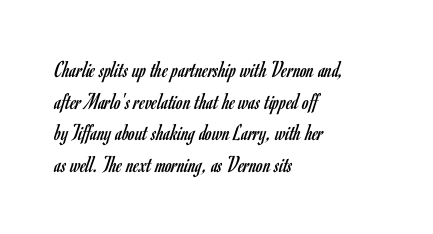
The image shows 24 px text type; set left-aligned, normal line spacing (1.32x), normal letter spacing, not underlined.
